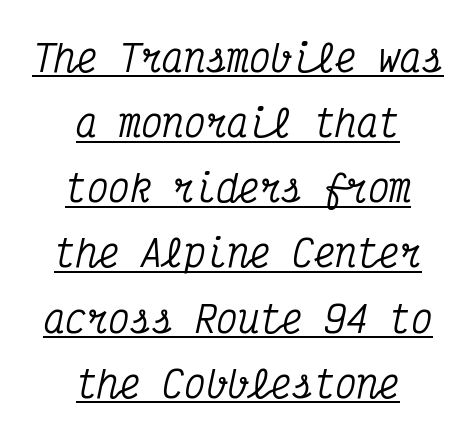
The image shows 36 px condensed serif type, italic (leaning right), monospaced; set centered, line spacing 1.81x, normal letter spacing, underlined; medium stroke contrast and a medium x-height.
